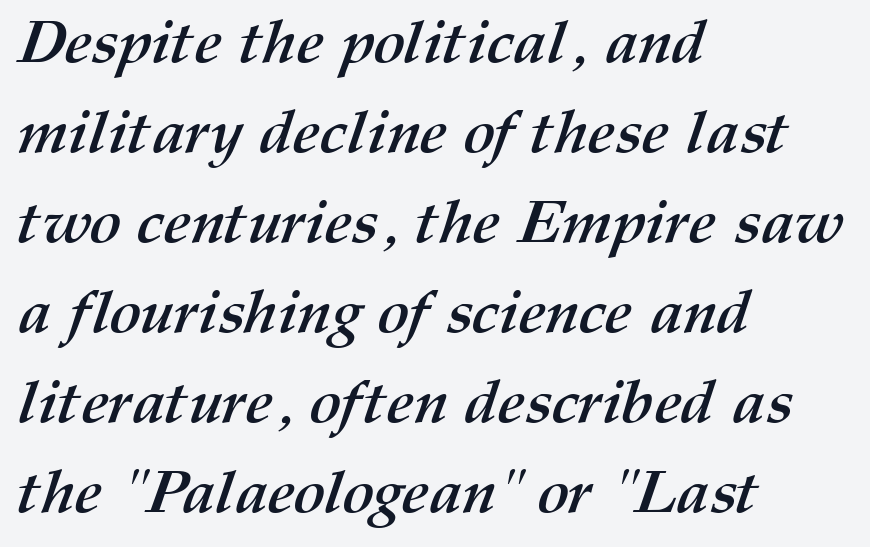
Evenly set lines give the paragraph a standard silhouette. The string is rendered with underlining switched off. The face used here is rendered with its standard letterfit. Plenty of ink on the page — the face is bold. Which margin do the lines hug? The left one — the right edge is uneven.
